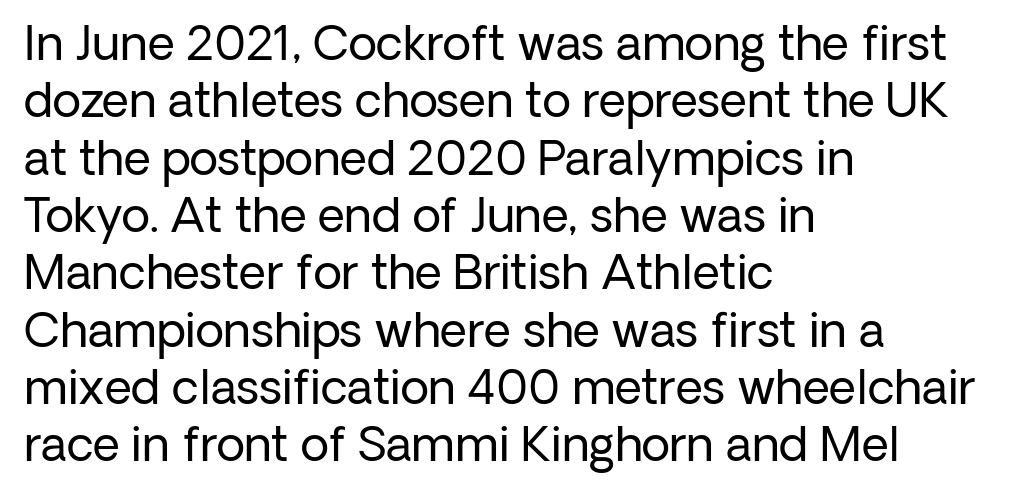
Q: Is the text bold? A: No.
Q: Is the text italic (slanted)? A: No, it is upright.
Q: Is the typeface a serif or a sans-serif typeface? A: Sans-serif.
Q: Is the text underlined? A: No.
Q: How is the paragraph aligned? A: Left-aligned.
Q: Is the spacing between letters normal or unusually wide? A: Normal.
Q: Width (condensed, normal, or wide)? A: Normal.
Q: Stroke contrast? A: Low.
Q: x-height? A: Medium.
Q: Monospaced? A: No.
